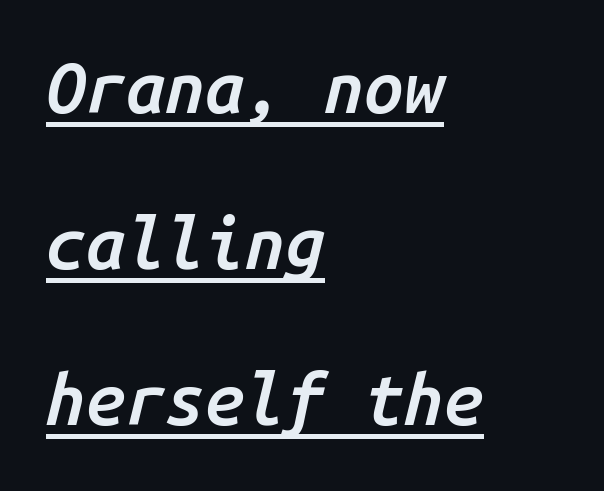
The image shows 71 px semibold type, italic (leaning right), monospaced; set left-aligned, loose line spacing (2.2x), normal letter spacing, underlined; low stroke contrast and a medium x-height.
